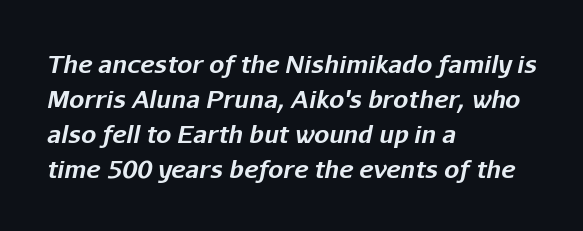
Q: Is the text bold? A: Yes.
Q: Is the text italic (slanted)? A: Yes, it leans right by about 11 degrees.
Q: Is the text underlined? A: No.
Q: How is the paragraph aligned? A: Left-aligned.
Q: Is the spacing between letters normal or unusually wide? A: Normal.
Q: Is the spacing between lines tight, normal or loose? A: Normal.
